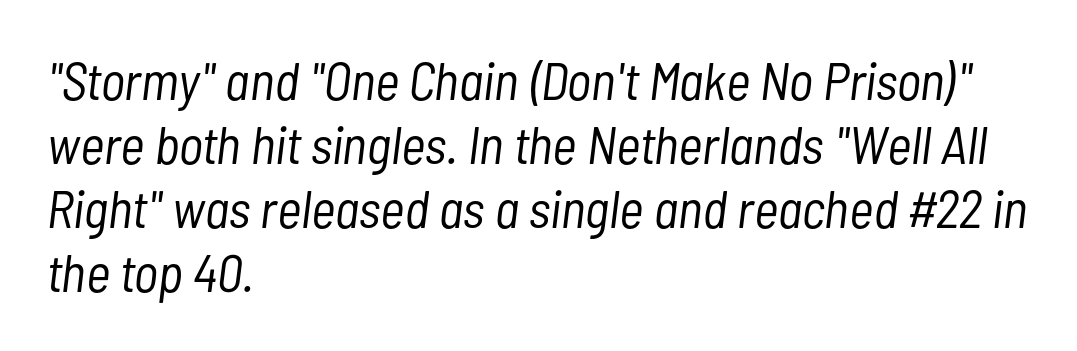
Clear beneath every line of the passage. Casual observation: everything's shoved over to the left. In terms of posture, this sample is oblique. This sample has the flowing, uneven cadence of proportional lettering. A light-to-regular cut is what we see here.
